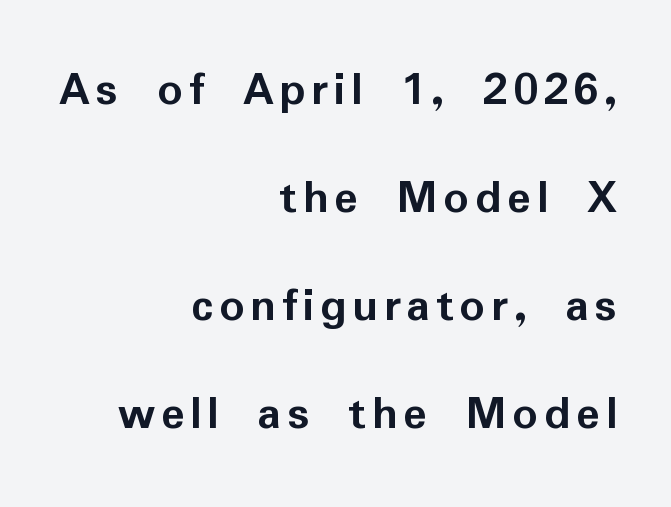
Line spacing here is loose. A roman cut, with each character standing at attention. Visually the block forms a straight wall on the right and a jagged coastline on the left. Letters rest on an invisible, unmarked baseline. The font is running at its bold setting.
